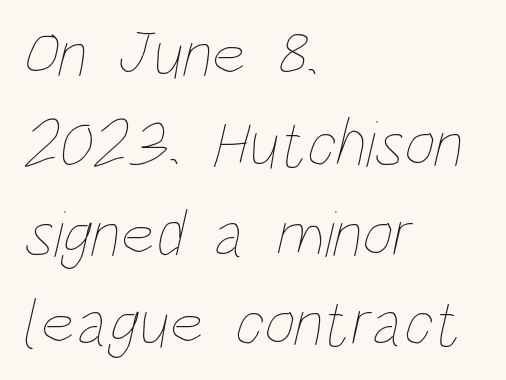
Q: Is the text bold? A: No.
Q: Is the text underlined? A: No.
Q: How is the paragraph aligned? A: Left-aligned.
Q: Is the spacing between letters normal or unusually wide? A: Normal.
Q: Is the spacing between lines tight, normal or loose? A: Normal.
Q: Width (condensed, normal, or wide)? A: Condensed.
Q: Stroke contrast? A: Low.
Q: x-height? A: Large.
Q: Monospaced? A: No.
